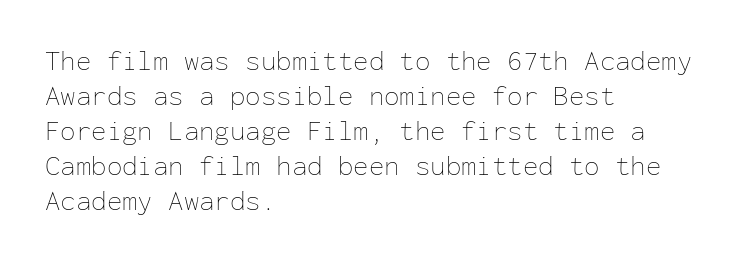
The image shows 28 px thin type, upright, monospaced; set left-aligned, normal line spacing (1.25x), normal letter spacing, not underlined; low stroke contrast and a medium x-height.
